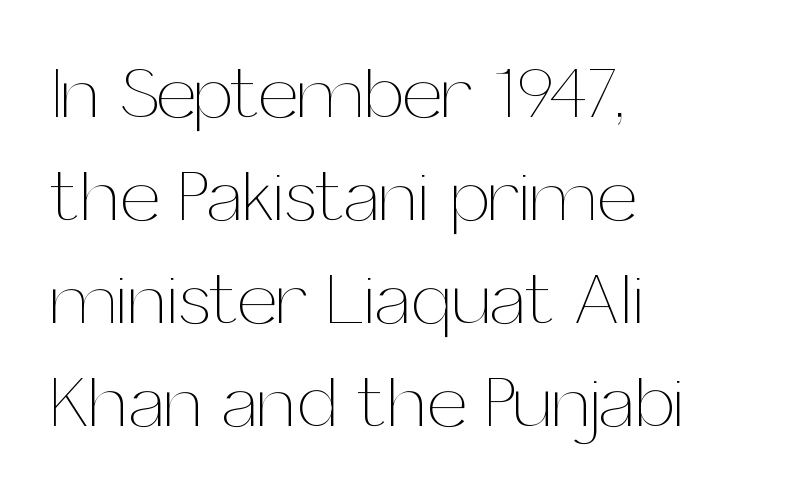
This rendering leaves character spacing at its baseline value. Ascenders rise straight up at ninety degrees. Notice how descenders clear the ascenders below comfortably — that's standard leading. A light-to-regular cut is what we see here.
